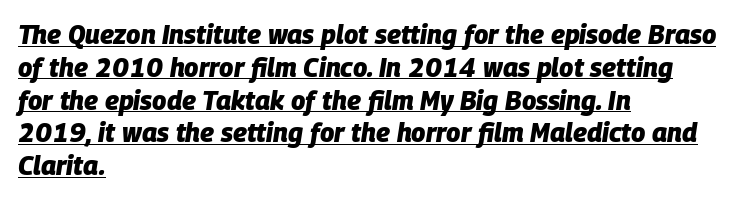
{"italic": "yes", "lean": "right", "slant_degrees": 9, "bold": "yes", "underline": "yes", "align": "left", "line_spacing": "normal", "line_spacing_ratio": 1.26, "letter_spacing": "normal", "letter_spacing_em": 0.0, "glyph_px": 26}
